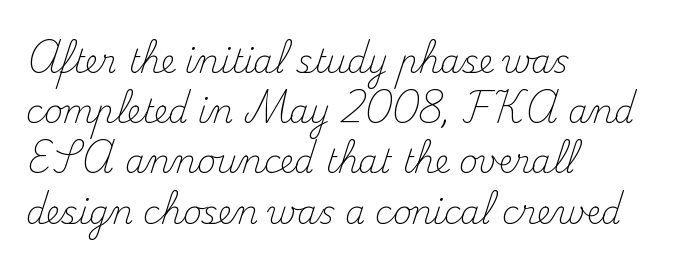
Q: Is the text bold? A: No.
Q: Is the text italic (slanted)? A: Yes.
Q: Is the typeface a serif or a sans-serif typeface? A: Serif.
Q: Is the text underlined? A: No.
Q: How is the paragraph aligned? A: Left-aligned.
Q: Is the spacing between letters normal or unusually wide? A: Normal.
Q: Is the spacing between lines tight, normal or loose? A: Normal.
Q: Width (condensed, normal, or wide)? A: Normal.
Q: Stroke contrast? A: Medium.
Q: x-height? A: Small.
Q: Monospaced? A: No.
